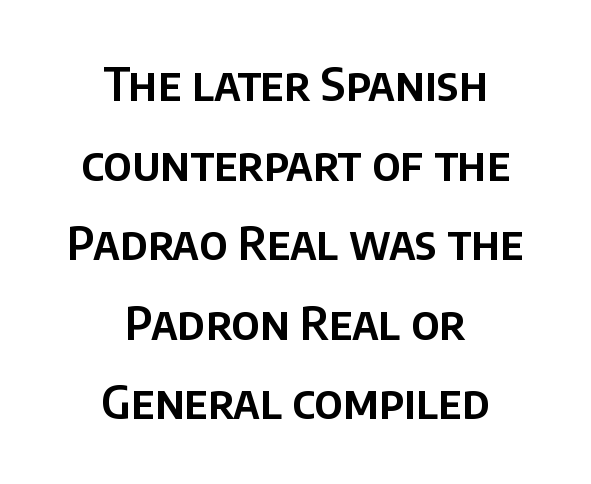
Q: Is the text italic (slanted)? A: No, it is upright.
Q: Is the typeface a serif or a sans-serif typeface? A: Sans-serif.
Q: Is the text underlined? A: No.
Q: How is the paragraph aligned? A: Centered.
Q: Is the spacing between letters normal or unusually wide? A: Normal.
Q: Width (condensed, normal, or wide)? A: Normal.
Q: Stroke contrast? A: Low.
Q: x-height? A: Large.
Q: Monospaced? A: No.
